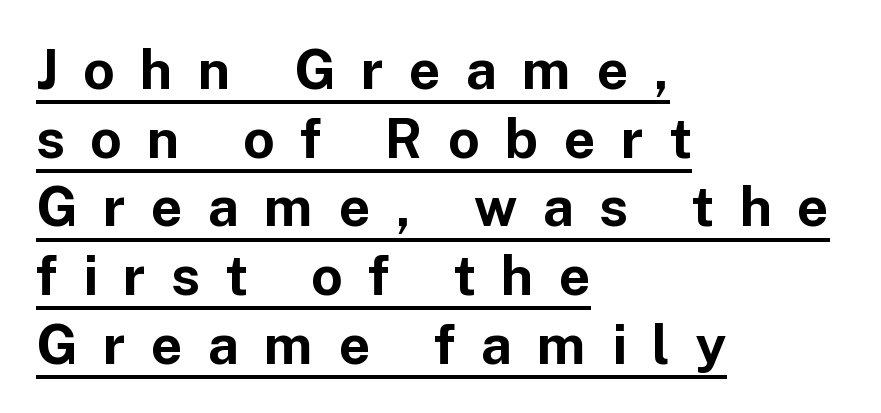
{"serif": "no", "italic": "no", "bold": "yes", "weight": "bold", "width": "normal", "stroke_contrast": "low", "x_height": "medium", "monospaced": "no", "underline": "yes", "align": "left", "line_spacing": "normal", "line_spacing_ratio": 1.25, "letter_spacing": "wide", "letter_spacing_em": 0.46, "glyph_px": 55}
